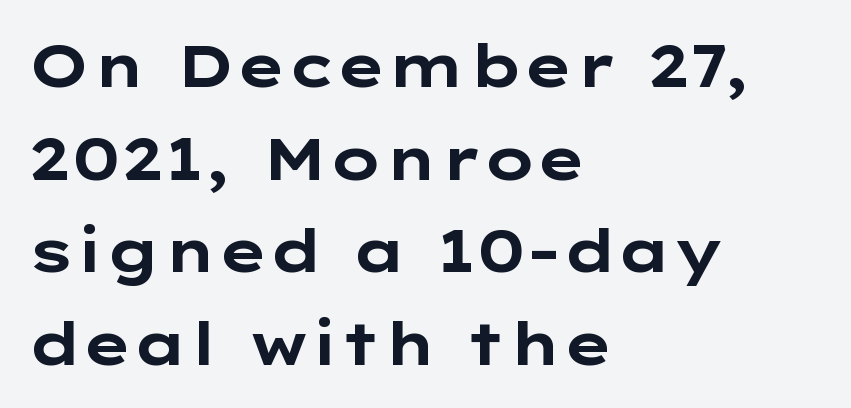
{"serif": "no", "italic": "no", "bold": "yes", "weight": "bold", "width": "wide", "stroke_contrast": "low", "x_height": "medium", "monospaced": "no", "underline": "no", "align": "left", "line_spacing": "normal", "line_spacing_ratio": 1.57, "letter_spacing": "normal", "letter_spacing_em": 0.0, "glyph_px": 59}
